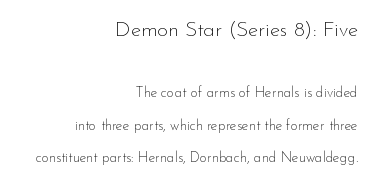
The image shows 21 px text type, upright; set right-aligned, loose line spacing (2.34x), normal letter spacing, not underlined; the first (top) block is 1.5x larger.
